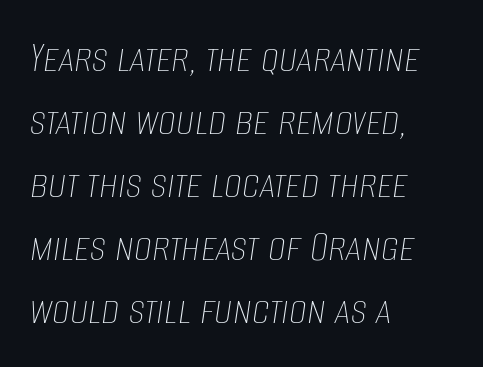
{"italic": "yes", "lean": "right", "slant_degrees": 8, "bold": "no", "weight": "thin", "width": "condensed", "stroke_contrast": "low", "x_height": "large", "monospaced": "no", "underline": "no", "align": "left", "line_spacing": "normal", "line_spacing_ratio": 1.4, "letter_spacing": "normal", "letter_spacing_em": 0.0, "glyph_px": 45}
